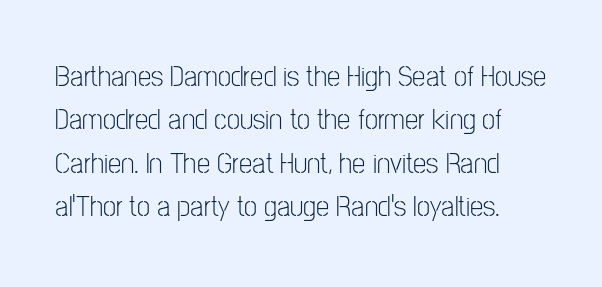
A typesetter would call this proportional, since set widths differ per character. Weight: regular or lighter. This block has exactly the height ordinary leading produces. Characters remain perfectly vertical along every line. Nothing sits at the stroke ends, so this counts as sans-serif.
